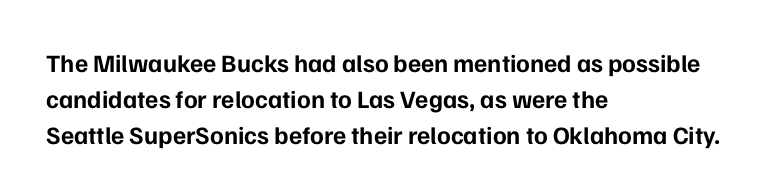
The image shows 25 px bold type, upright; set left-aligned, normal line spacing (1.44x), normal letter spacing, not underlined.
